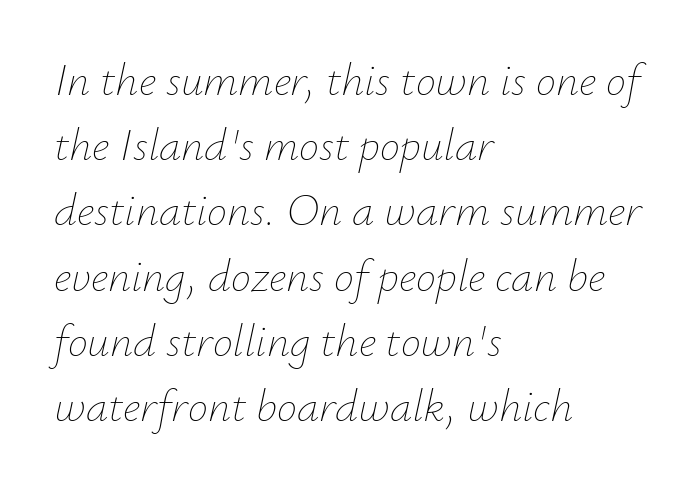
{"italic": "yes", "lean": "right", "slant_degrees": 12, "bold": "no", "weight": "thin", "width": "normal", "stroke_contrast": "low", "x_height": "small", "monospaced": "no", "underline": "no", "align": "left", "line_spacing": "normal", "line_spacing_ratio": 1.45, "letter_spacing": "normal", "letter_spacing_em": 0.0, "glyph_px": 45}
